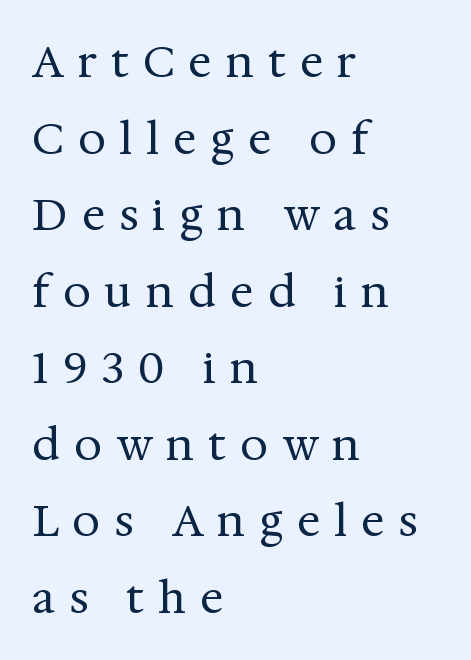
The image shows 44 px regular-weight serif type, upright; set left-aligned, line spacing 1.74x, unusually wide letter spacing (+0.32 em), not underlined; medium stroke contrast and a medium x-height.
